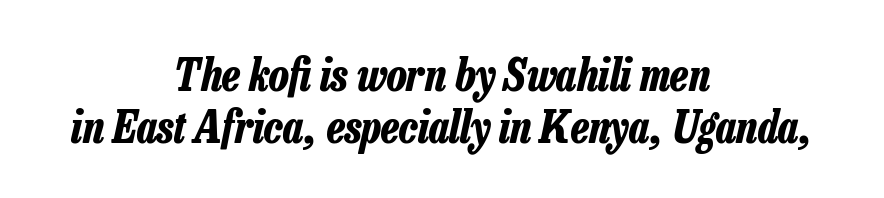
Each letter keeps its own natural width here, so spacing adapts to shape. Observe the lean: these are italic letterforms. Clear beneath every line of the passage. Short and long lines alike share a common midpoint. Is the type bold? Yes — the strokes are clearly thick and heavy. The letterforms sit shoulder to shoulder at normal distance.
